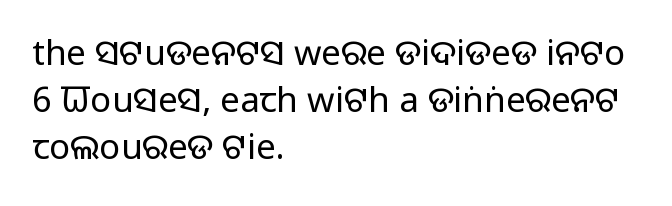
{"serif": "no", "italic": "no", "bold": "no", "weight": "regular", "width": "normal", "stroke_contrast": "low", "x_height": "large", "monospaced": "no", "underline": "no", "align": "left", "line_spacing": "normal", "line_spacing_ratio": 1.34, "letter_spacing": "normal", "letter_spacing_em": 0.0, "glyph_px": 35}
